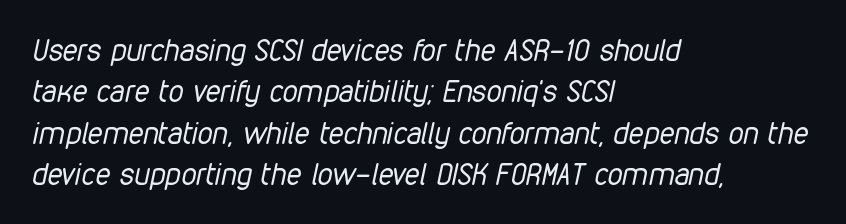
The image shows 30 px regular-weight, condensed type, italic (leaning right); set left-aligned, normal line spacing (1.38x), normal letter spacing, not underlined; low stroke contrast and a medium x-height.
